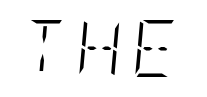
The image shows 57 px light, condensed type, italic (leaning right); set not underlined; low stroke contrast and a large x-height.
